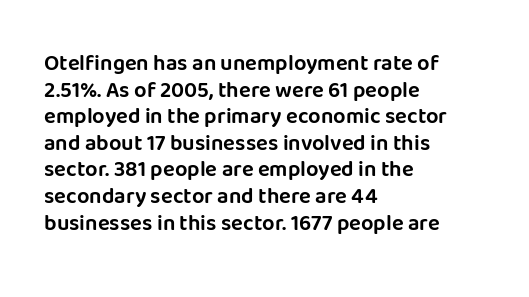
The image shows 22 px text type, upright; set left-aligned, line spacing 1.21x, normal letter spacing, not underlined.
